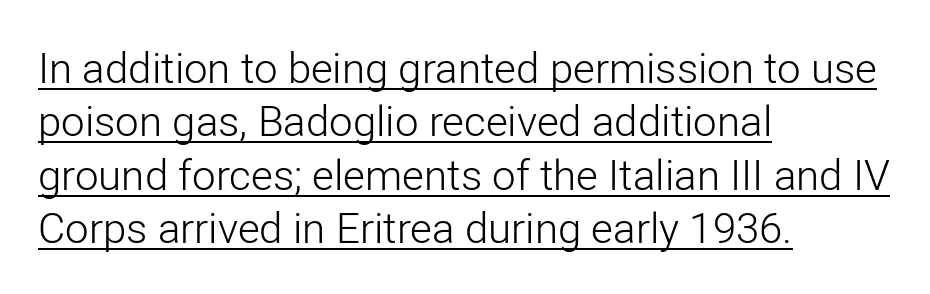
{"serif": "no", "italic": "no", "bold": "no", "weight": "light", "width": "normal", "stroke_contrast": "low", "x_height": "medium", "monospaced": "no", "underline": "yes", "align": "left", "line_spacing": "normal", "line_spacing_ratio": 1.27, "letter_spacing": "normal", "letter_spacing_em": 0.0, "glyph_px": 42}
